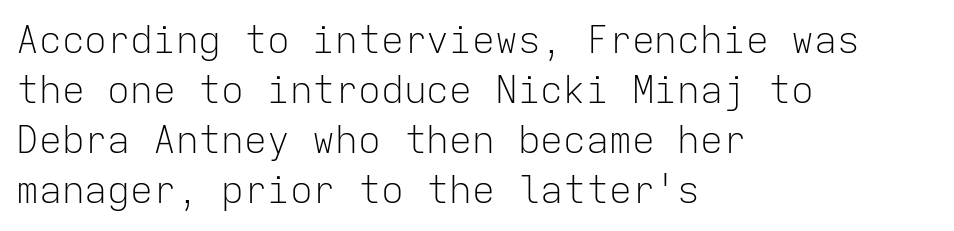
The image shows 38 px light sans-serif type, upright, monospaced; set left-aligned, normal line spacing (1.32x), normal letter spacing, not underlined; low stroke contrast and a medium x-height.
